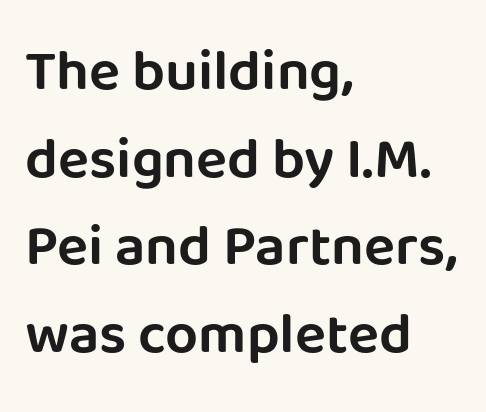
The image shows 58 px sans-serif type, upright; set left-aligned, normal line spacing (1.51x), normal letter spacing, not underlined; low stroke contrast and a large x-height.
